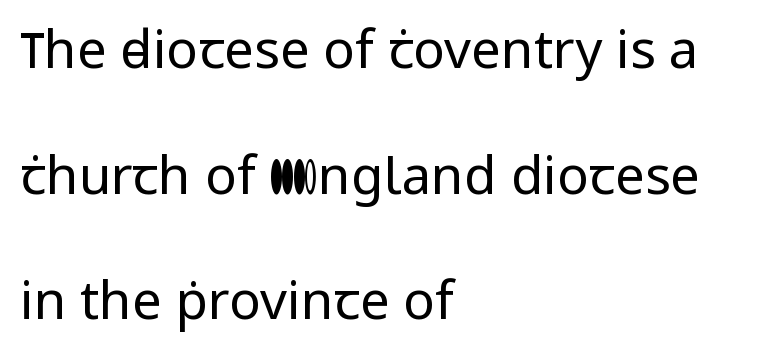
{"serif": "no", "italic": "no", "bold": "no", "weight": "regular", "width": "normal", "stroke_contrast": "low", "x_height": "medium", "monospaced": "no", "underline": "no", "align": "left", "line_spacing": "loose", "line_spacing_ratio": 2.37, "letter_spacing": "normal", "letter_spacing_em": 0.0, "glyph_px": 53}
